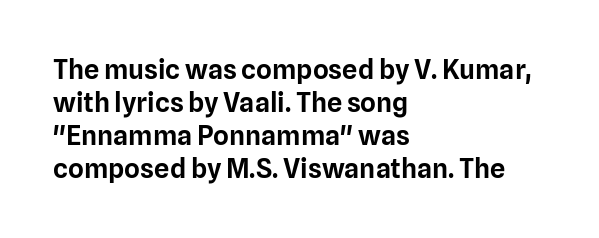
No extra tracking has been applied to these lines. Check the space under the baseline: it is left empty. The font's upright variant was chosen for this text. Casual observation: everything's shoved over to the left.
